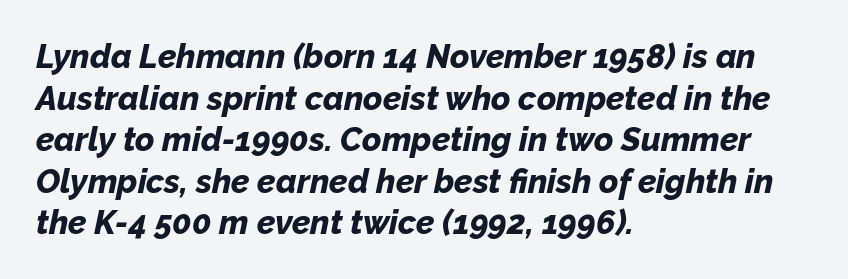
Q: Is the text bold? A: Yes.
Q: Is the text italic (slanted)? A: Yes, it leans right by about 12 degrees.
Q: Is the text underlined? A: No.
Q: How is the paragraph aligned? A: Left-aligned.
Q: Is the spacing between letters normal or unusually wide? A: Normal.
Q: Is the spacing between lines tight, normal or loose? A: Normal.
Q: Width (condensed, normal, or wide)? A: Normal.
Q: Stroke contrast? A: Low.
Q: x-height? A: Medium.
Q: Monospaced? A: No.
